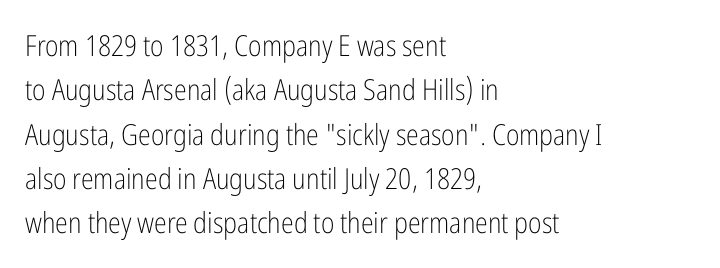
Q: Is the text bold? A: No.
Q: Is the text italic (slanted)? A: No, it is upright.
Q: Is the typeface a serif or a sans-serif typeface? A: Sans-serif.
Q: Is the text underlined? A: No.
Q: How is the paragraph aligned? A: Left-aligned.
Q: Is the spacing between letters normal or unusually wide? A: Normal.
Q: Is the spacing between lines tight, normal or loose? A: Normal.
Q: Width (condensed, normal, or wide)? A: Condensed.
Q: Stroke contrast? A: Low.
Q: x-height? A: Medium.
Q: Monospaced? A: No.
